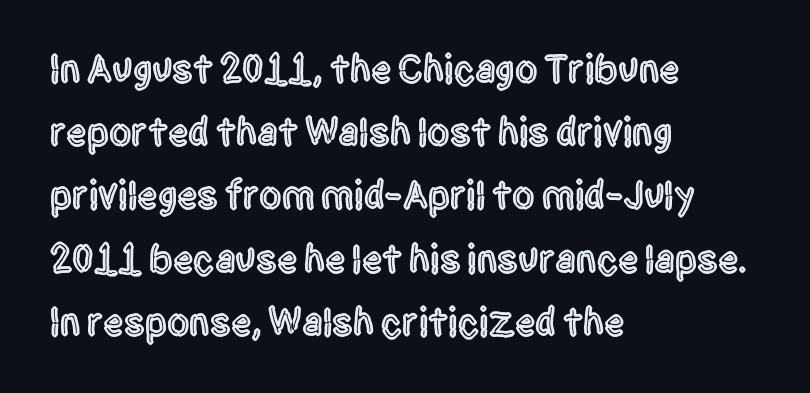
The passage shown is not underscored anywhere. Layout note: lines flush left. The leading is moderate, giving the passage an even texture. There is no visible air inserted between adjacent glyphs. I'd call this a sans setting — the letters go barefoot.
